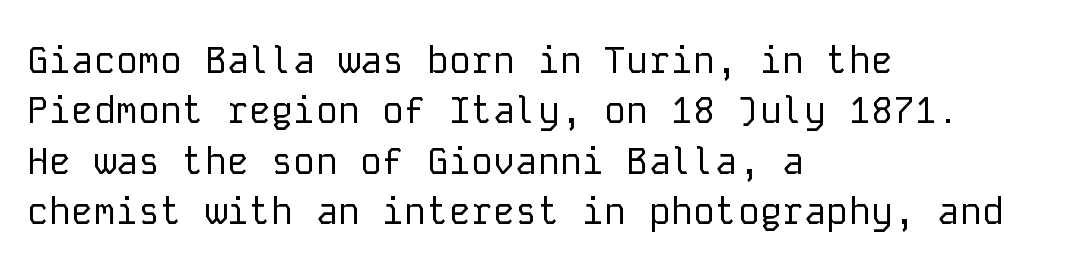
The lines in this sample share a left origin and differ only in where they stop. A bare baseline throughout the passage. These glyphs show unthickened strokes, regular width or finer. Upright lettering throughout. The horizontal fit of the characters is conventional and even. Spacing verdict: monospaced, one width for all characters.
